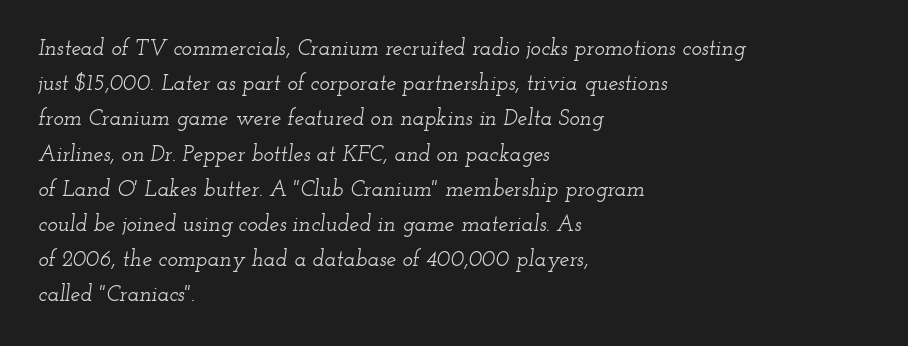
{"italic": "yes", "lean": "right", "slant_degrees": 12, "underline": "no", "align": "left", "line_spacing": "normal", "line_spacing_ratio": 1.6, "letter_spacing": "normal", "letter_spacing_em": 0.0, "glyph_px": 22}
